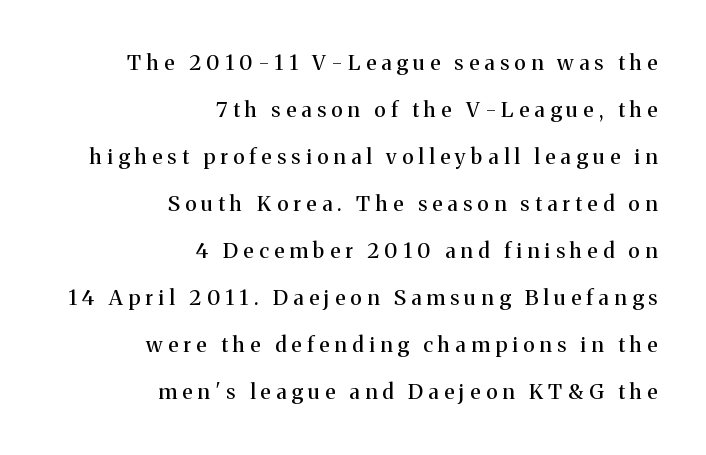
Horizontally, the lines are justified to the trailing edge only. Notice the wide empty band between every row — that's loose leading. A typesetter would mark this as roman, not italic. A clean baseline with only descenders dipping below it.
